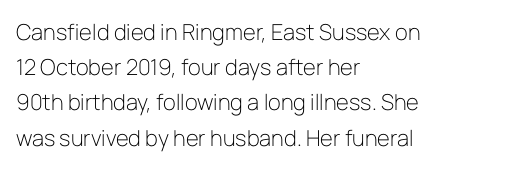
A quiet, ordinary-to-light weight characterises the typeface. Default kerning and tracking; the words read as compact shapes. These lines stack with their left ends in a neat column. The leading is moderate, giving the passage an even texture.
